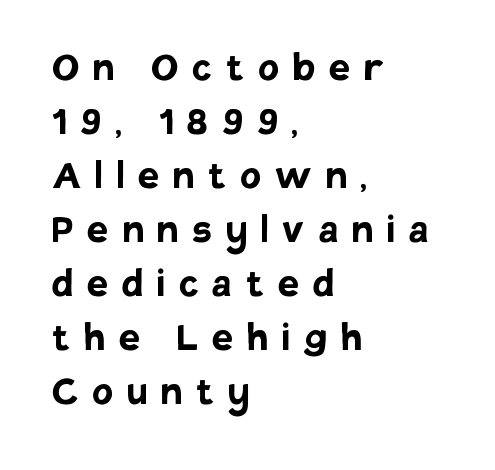
{"serif": "no", "italic": "no", "bold": "yes", "weight": "semibold", "width": "normal", "stroke_contrast": "low", "x_height": "large", "monospaced": "no", "underline": "no", "align": "left", "line_spacing": "tight", "line_spacing_ratio": 1.15, "letter_spacing": "wide", "letter_spacing_em": 0.3, "glyph_px": 47}
